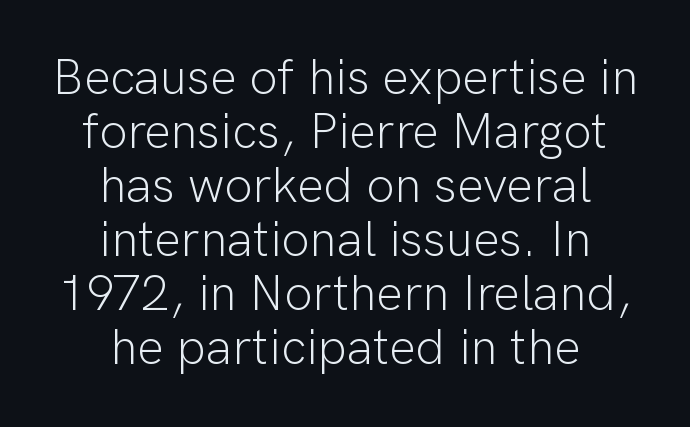
{"serif": "no", "italic": "no", "bold": "no", "weight": "light", "width": "normal", "stroke_contrast": "low", "x_height": "medium", "monospaced": "no", "underline": "no", "align": "center", "line_spacing": "tight", "line_spacing_ratio": 1.08, "letter_spacing": "normal", "letter_spacing_em": 0.0, "glyph_px": 50}
